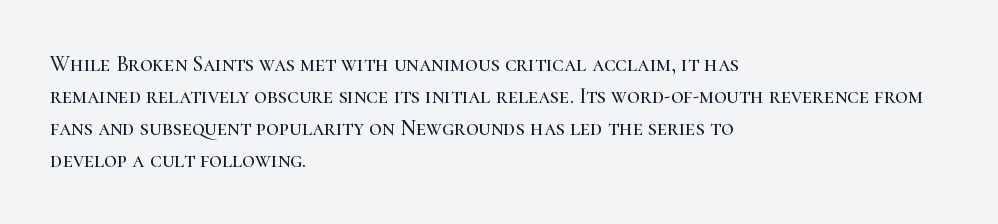
The image shows 22 px text type, upright; set left-aligned, normal line spacing (1.45x), normal letter spacing, not underlined.
